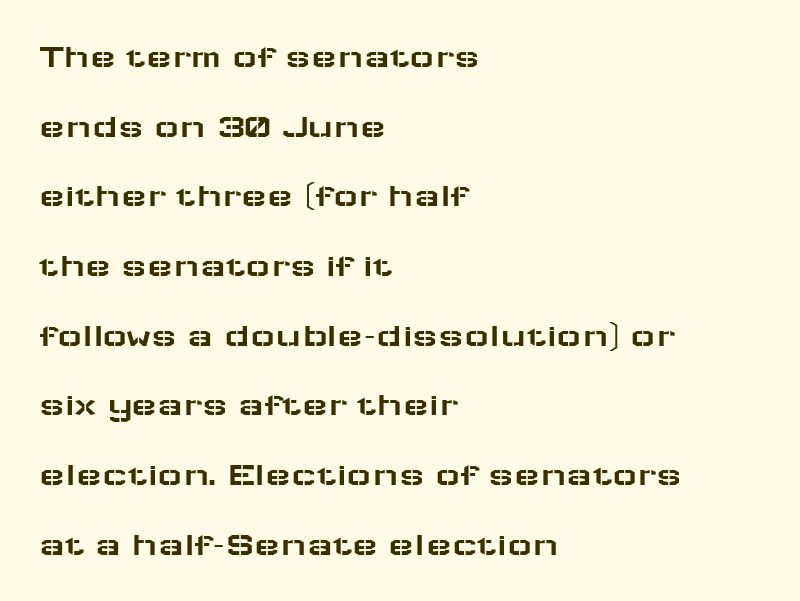
Q: Is the text italic (slanted)? A: No, it is upright.
Q: Is the typeface a serif or a sans-serif typeface? A: Sans-serif.
Q: Is the text underlined? A: No.
Q: How is the paragraph aligned? A: Left-aligned.
Q: Is the spacing between letters normal or unusually wide? A: Normal.
Q: Is the spacing between lines tight, normal or loose? A: Loose.
Q: Width (condensed, normal, or wide)? A: Wide.
Q: Stroke contrast? A: Low.
Q: x-height? A: Medium.
Q: Monospaced? A: No.
